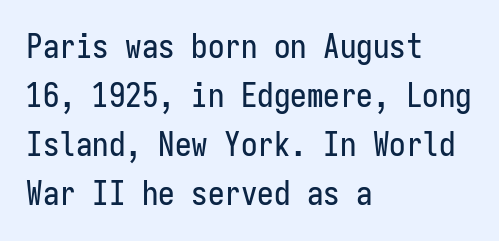
Students, note that the glyphs here touch the page at normal intervals. A sans-serif font was chosen for this passage. Decoration check: the copy has no underline. A classic flush-left, rag-right setting is used for this passage. Spacing verdict: monospaced, one width for all characters.
